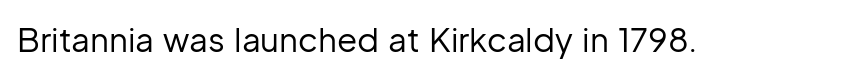
The image shows 33 px regular-weight sans-serif type, upright; set normal letter spacing, not underlined; low stroke contrast and a medium x-height.
